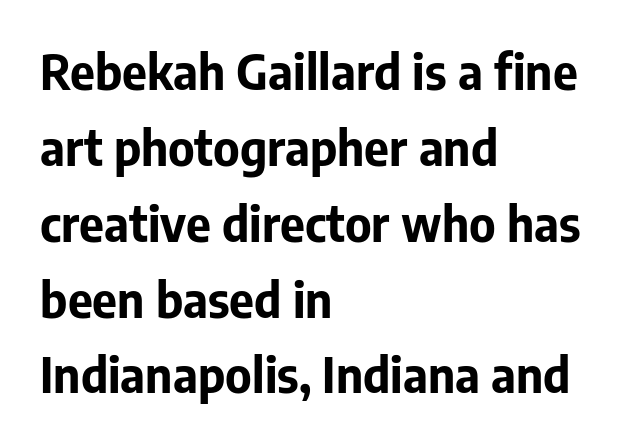
The image shows 48 px bold sans-serif type, upright; set left-aligned, normal line spacing (1.58x), normal letter spacing, not underlined; low stroke contrast and a medium x-height.
